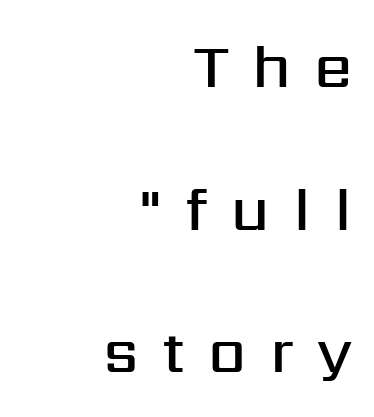
Q: Is the text bold? A: Semi-bold.
Q: Is the text italic (slanted)? A: No, it is upright.
Q: Is the typeface a serif or a sans-serif typeface? A: Sans-serif.
Q: Is the text underlined? A: No.
Q: How is the paragraph aligned? A: Right-aligned.
Q: Is the spacing between letters normal or unusually wide? A: Unusually wide.
Q: Is the spacing between lines tight, normal or loose? A: Loose.
Q: Width (condensed, normal, or wide)? A: Normal.
Q: Stroke contrast? A: Medium.
Q: x-height? A: Medium.
Q: Monospaced? A: No.
